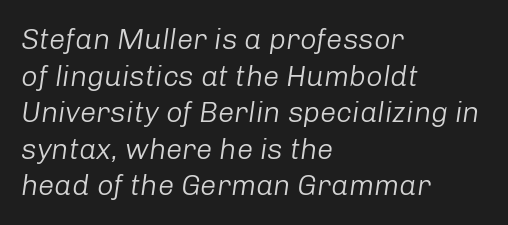
Q: Is the text bold? A: No.
Q: Is the text italic (slanted)? A: Yes, it leans right by about 8 degrees.
Q: Is the text underlined? A: No.
Q: How is the paragraph aligned? A: Left-aligned.
Q: Is the spacing between letters normal or unusually wide? A: Normal.
Q: Is the spacing between lines tight, normal or loose? A: Normal.
Q: Width (condensed, normal, or wide)? A: Normal.
Q: Stroke contrast? A: Low.
Q: x-height? A: Medium.
Q: Monospaced? A: No.
